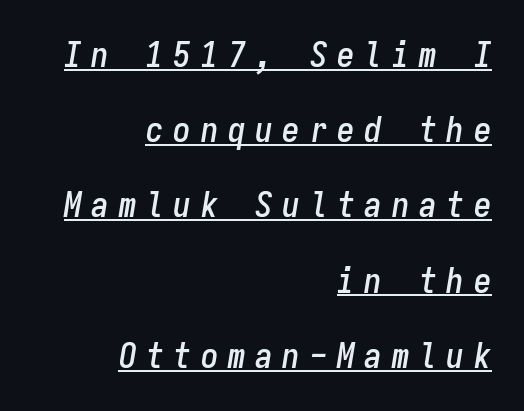
You can tell it's italic because the verticals aren't actually vertical. Students, note that the glyphs here are deliberately spaced far apart. Is there an underline? Yes — a line sits under the letters. Typeset ragged left — the right edge is the straight one. Notice the wide empty band between every row — that's loose leading.
